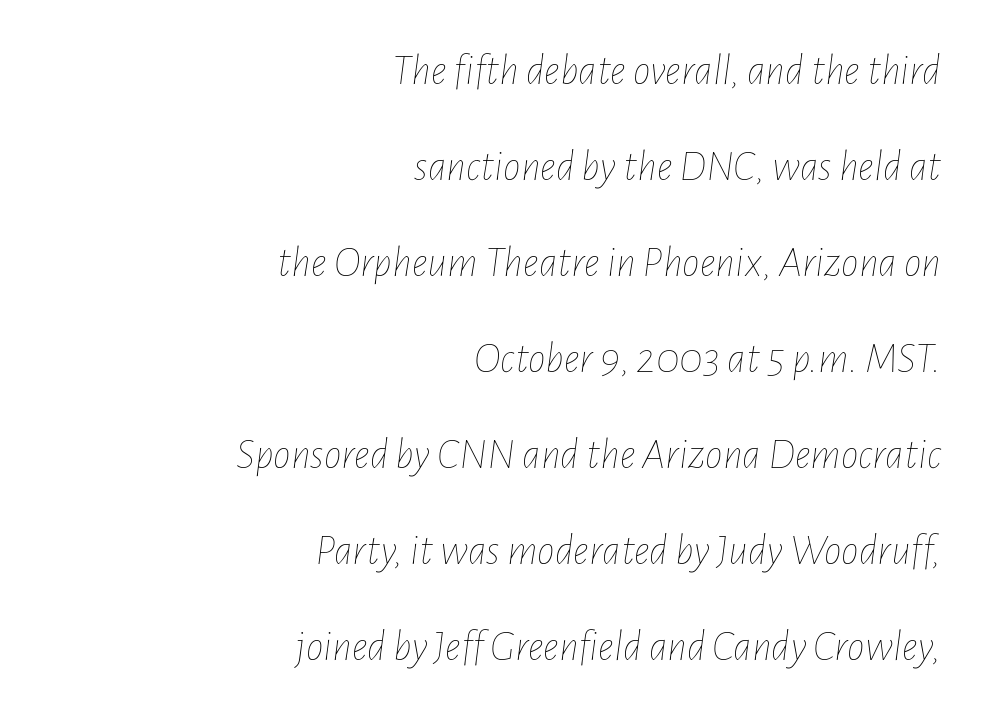
{"italic": "yes", "lean": "right", "slant_degrees": 7, "bold": "no", "weight": "thin", "width": "condensed", "stroke_contrast": "low", "x_height": "medium", "monospaced": "no", "underline": "no", "align": "right", "line_spacing": "loose", "line_spacing_ratio": 2.18, "letter_spacing": "normal", "letter_spacing_em": 0.0, "glyph_px": 44}
